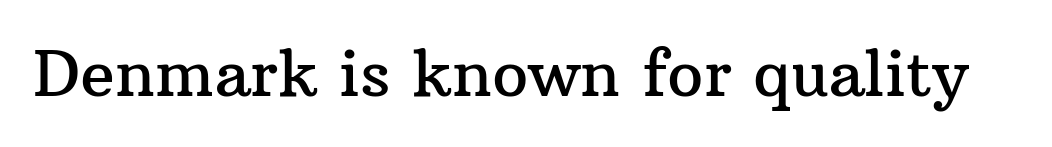
A typesetter would mark this as roman, not italic. Students, note that the glyphs here touch the page at normal intervals. The passage shown is typed in a proportional face where columns would drift. The space directly below the letters is spotless. I'd call this a serif setting — the letters wear small feet.
